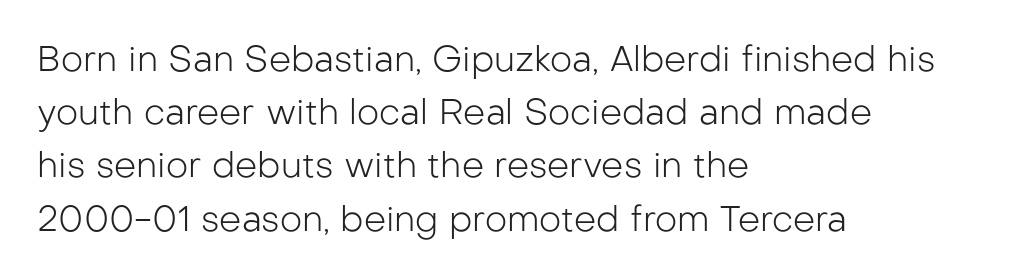
The image shows 35 px light sans-serif type, upright; set left-aligned, normal line spacing (1.52x), normal letter spacing, not underlined; low stroke contrast and a medium x-height.
